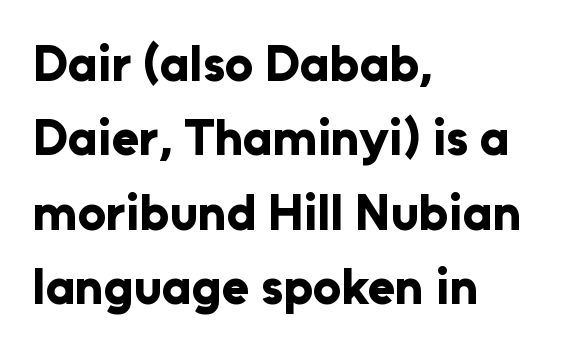
Default kerning and tracking; the words read as compact shapes. To sum up the face: it is a sans, with no serifs. The passage shown is typed in a proportional face where columns would drift. These lines sit exactly where default settings would place them.
